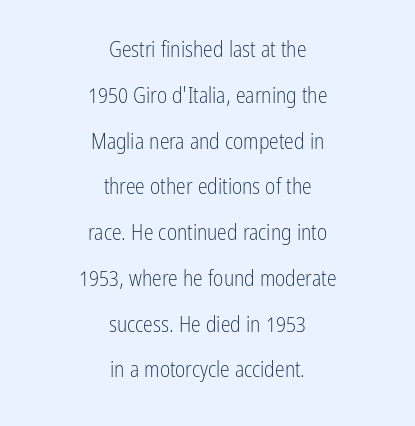
The image shows 22 px text type, upright; set centered, loose line spacing (2.08x), normal letter spacing, not underlined.
